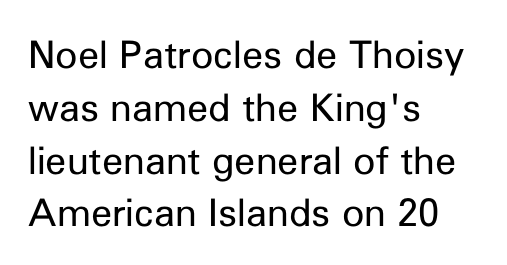
The image shows 38 px regular-weight sans-serif type, upright; set left-aligned, normal line spacing (1.39x), normal letter spacing, not underlined; low stroke contrast and a medium x-height.
